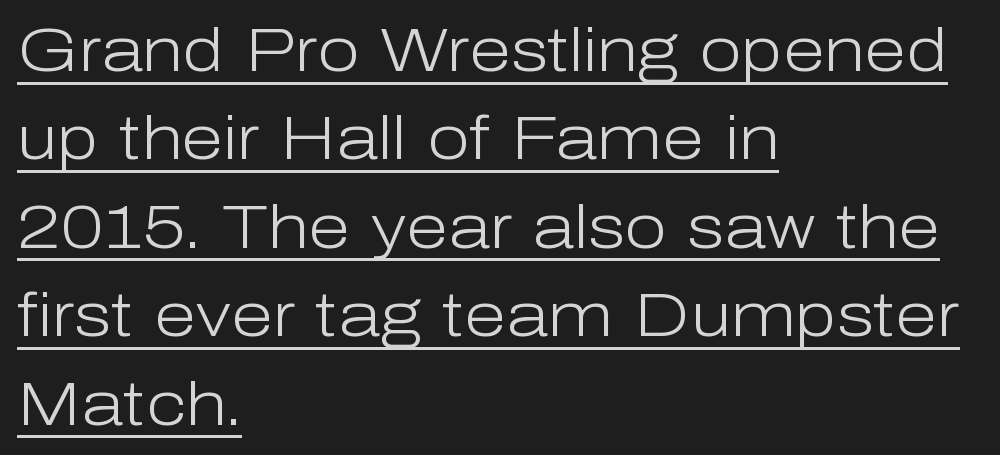
Q: Is the text bold? A: No.
Q: Is the text italic (slanted)? A: No, it is upright.
Q: Is the typeface a serif or a sans-serif typeface? A: Sans-serif.
Q: Is the text underlined? A: Yes.
Q: How is the paragraph aligned? A: Left-aligned.
Q: Is the spacing between letters normal or unusually wide? A: Normal.
Q: Is the spacing between lines tight, normal or loose? A: Normal.
Q: Width (condensed, normal, or wide)? A: Normal.
Q: Stroke contrast? A: Low.
Q: x-height? A: Medium.
Q: Monospaced? A: No.
